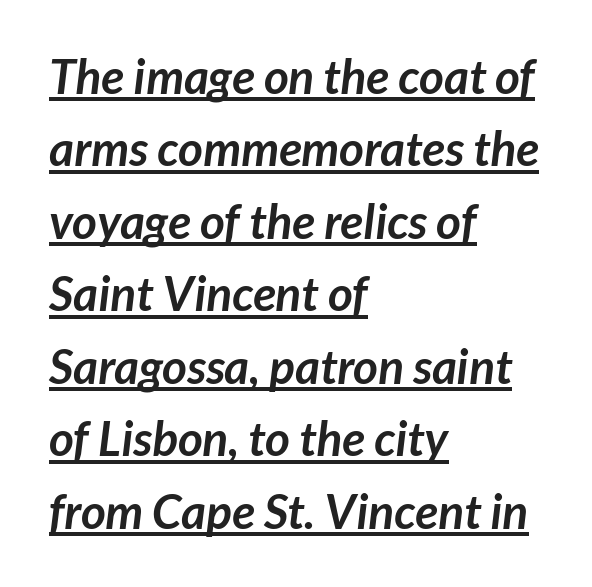
{"serif": "no", "bold": "yes", "weight": "semibold", "width": "normal", "stroke_contrast": "low", "x_height": "medium", "monospaced": "no", "underline": "yes", "align": "left", "line_spacing": "normal", "line_spacing_ratio": 1.51, "letter_spacing": "normal", "letter_spacing_em": 0.0, "glyph_px": 48}
